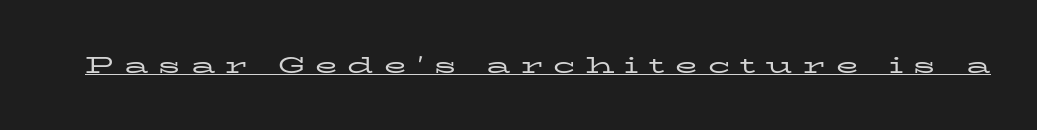
{"italic": "no", "bold": "no", "underline": "yes", "letter_spacing": "wide", "letter_spacing_em": 0.44, "glyph_px": 23}
